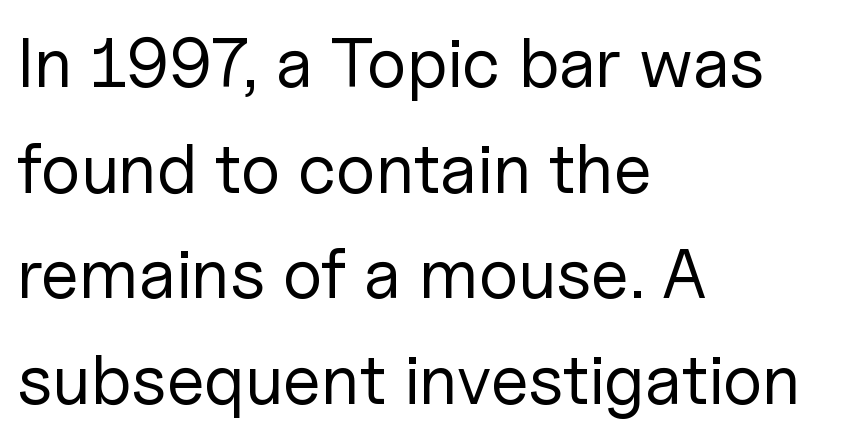
The image shows 70 px regular-weight sans-serif type, upright; set left-aligned, normal line spacing (1.51x), normal letter spacing, not underlined; low stroke contrast and a medium x-height.
